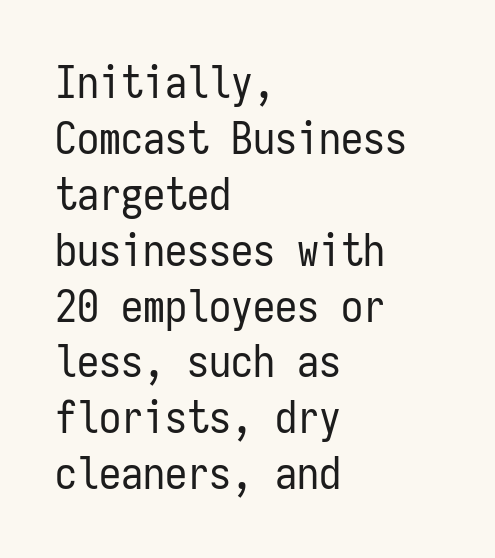
The image shows 44 px regular-weight, condensed sans-serif type, upright, monospaced; set left-aligned, normal line spacing (1.27x), normal letter spacing, not underlined; low stroke contrast and a medium x-height.
